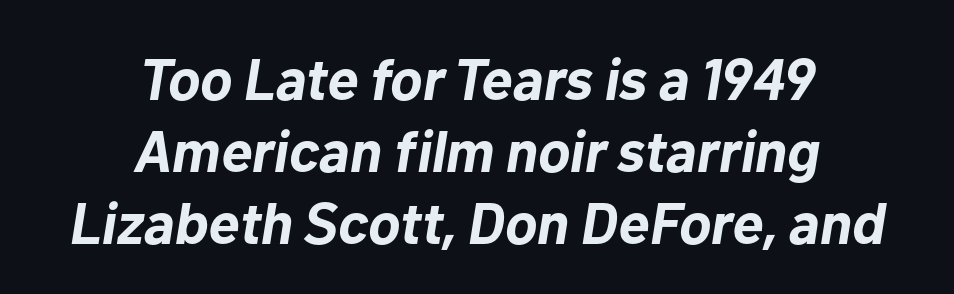
{"italic": "yes", "lean": "right", "slant_degrees": 10, "bold": "yes", "weight": "bold", "width": "normal", "stroke_contrast": "low", "x_height": "medium", "monospaced": "no", "underline": "no", "align": "center", "line_spacing_ratio": 1.22, "letter_spacing": "normal", "letter_spacing_em": 0.0, "glyph_px": 59}
